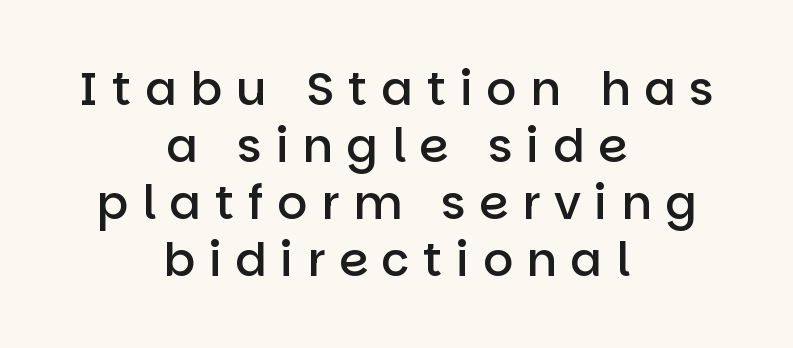
The image shows 47 px semibold sans-serif type, upright; set centered, line spacing 1.21x, unusually wide letter spacing (+0.29 em), not underlined; low stroke contrast and a large x-height.
